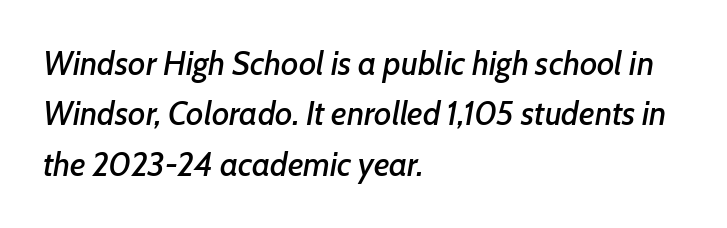
The image shows 33 px text type, italic (leaning right); set left-aligned, normal line spacing (1.53x), normal letter spacing, not underlined; low stroke contrast and a medium x-height.
